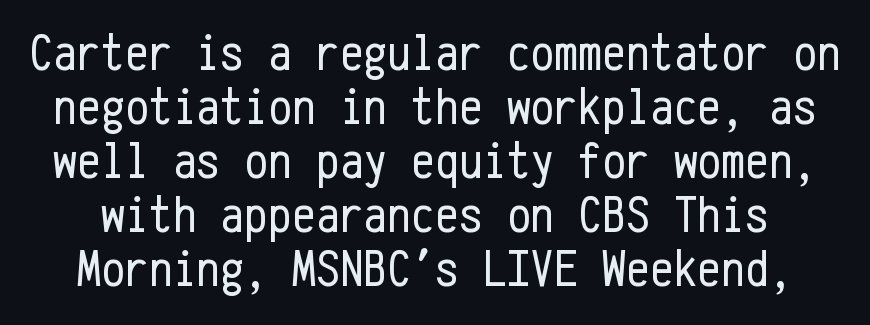
The image shows 53 px regular-weight, condensed sans-serif type, upright, monospaced; set tight line spacing (1.02x), normal letter spacing, not underlined; low stroke contrast and a medium x-height.
